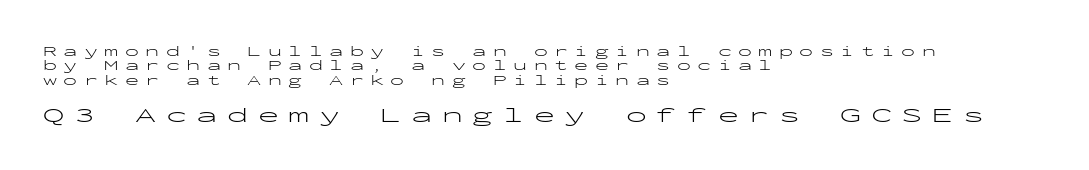
The image shows 21 px text type, upright; set left-aligned, tight line spacing (1.03x), unusually wide letter spacing (+0.46 em), not underlined; the second (bottom) block is 1.5x larger.
